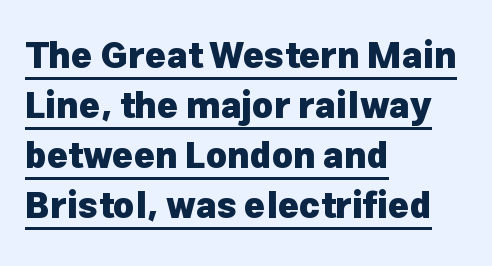
The sample has been set heavy, in full bold. Notice how descenders clear the ascenders below comfortably — that's standard leading. A typesetter would call this proportional, since set widths differ per character. Caption: multi-line text, flush left, ragged right. In terms of letterform style, serifs are entirely absent.
